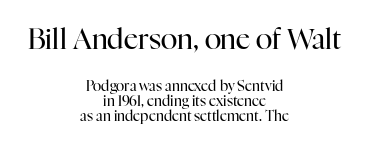
The image shows 28 px regular-weight serif type, upright; set centered, tight line spacing (1.08x), normal letter spacing, not underlined; the first (top) block is 2.0x larger; high stroke contrast and a medium x-height.
